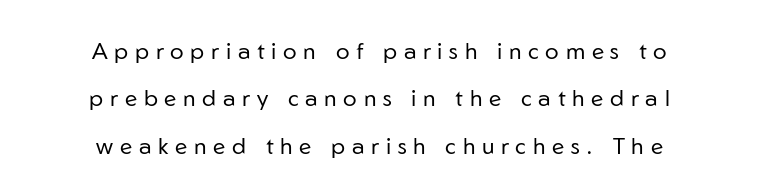
The image shows 23 px text type, upright; set centered, loose line spacing (2.06x), unusually wide letter spacing (+0.29 em), not underlined.
